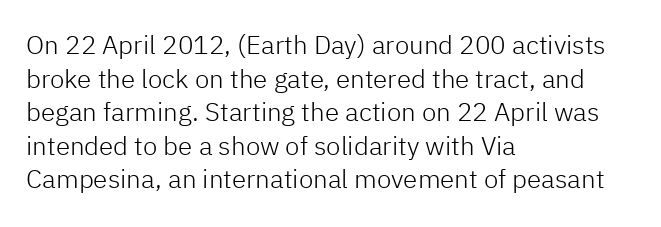
The image shows 26 px text type, upright; set left-aligned, normal line spacing (1.29x), normal letter spacing, not underlined.
